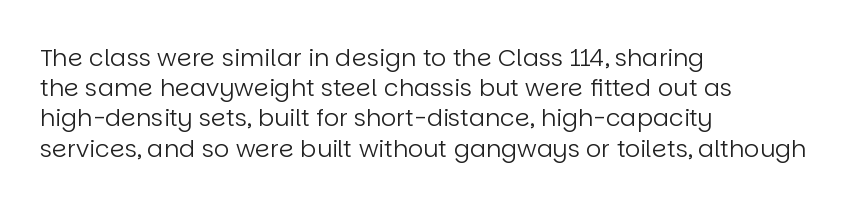
The weight would be labelled regular, book, light, or lighter still. Every stem runs plumb, perpendicular to the baseline. Descender tails drop into unmarked territory. One glance says typical: line gaps are just what's usual.
